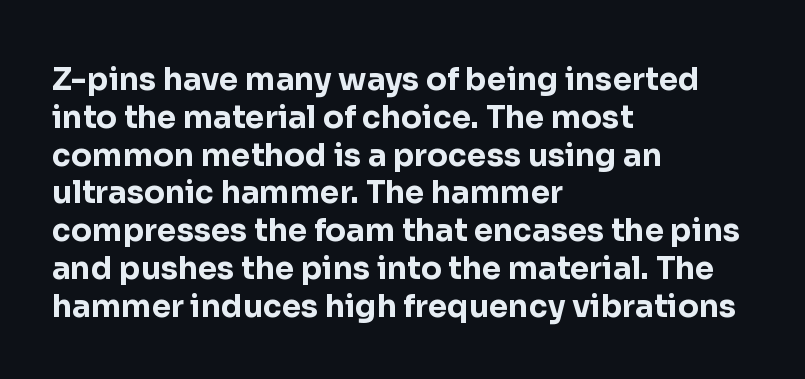
The image shows 31 px bold sans-serif type, upright; set left-aligned, line spacing 1.22x, normal letter spacing, not underlined; low stroke contrast and a medium x-height.
